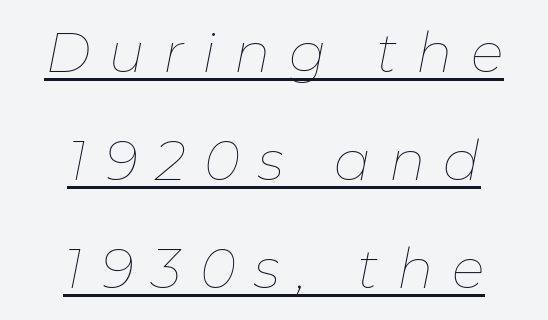
The passage shown is underscored from start to finish. Think of a printed novel: that variable character pitch is what you see here. Vertically, the passage feels expansive, rows floating well apart. Is the type slanted? Yes — the strokes lean at a clear angle. If you folded the block vertically in half, each line would mirror itself in length.
